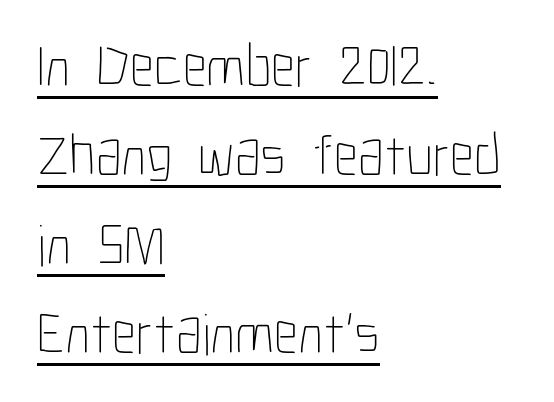
The strokes carry an ordinary text weight at most. Italic: no, the glyphs are upright roman. These lines are rendered in a variable-pitch font. This sample carries an underscore along the baseline area. The lines in this sample share a left origin and differ only in where they stop.
